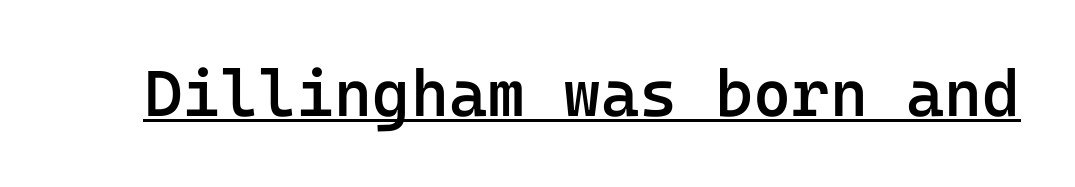
The lettering is marked with a stroke running underneath it. The letters stand straight up with perfectly vertical stems. A bit beefed up — I'd call it semibold rather than bold. The letters sit at their default tracking, neither squeezed nor spread. Check where the strokes stop: nothing finishes them off — pure sans. The passage shown is typed in a monospace face where columns stay perfectly aligned.
